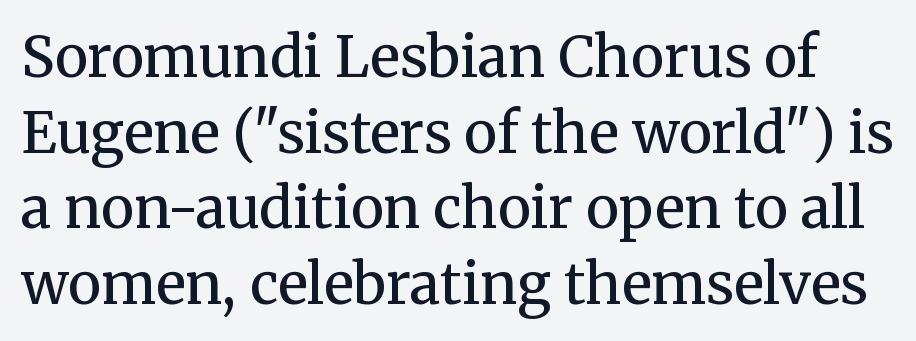
{"serif": "yes", "italic": "no", "bold": "no", "weight": "regular", "width": "normal", "stroke_contrast": "medium", "x_height": "medium", "monospaced": "no", "underline": "no", "line_spacing": "normal", "line_spacing_ratio": 1.35, "letter_spacing": "normal", "letter_spacing_em": 0.0, "glyph_px": 56}
